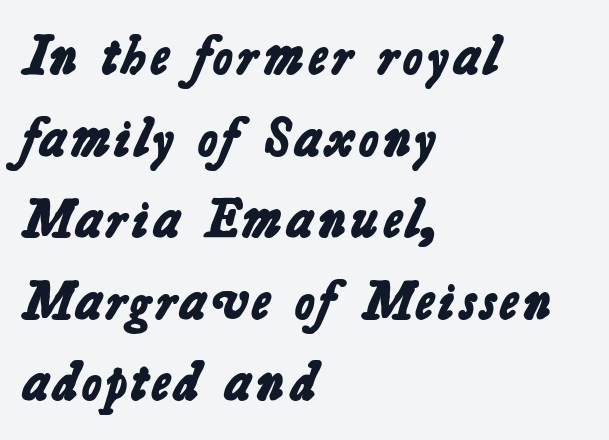
Q: Is the text bold? A: Yes.
Q: Is the typeface a serif or a sans-serif typeface? A: Sans-serif.
Q: Is the text underlined? A: No.
Q: How is the paragraph aligned? A: Left-aligned.
Q: Is the spacing between letters normal or unusually wide? A: Normal.
Q: Is the spacing between lines tight, normal or loose? A: Normal.
Q: Width (condensed, normal, or wide)? A: Normal.
Q: Stroke contrast? A: Low.
Q: x-height? A: Medium.
Q: Monospaced? A: No.
